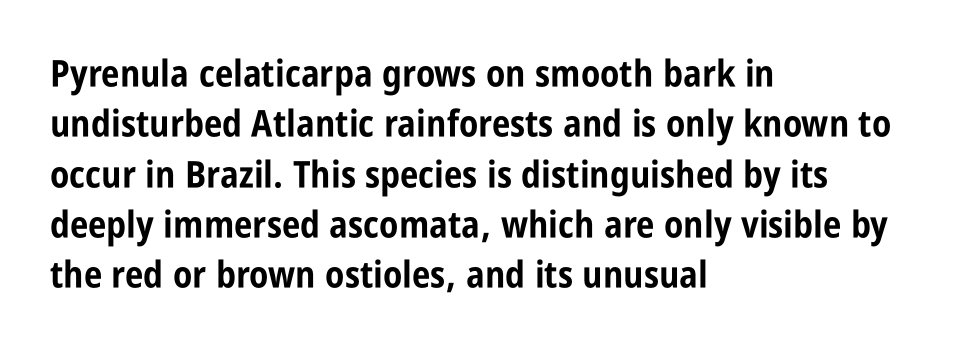
Q: Is the text bold? A: Yes.
Q: Is the text italic (slanted)? A: No, it is upright.
Q: Is the typeface a serif or a sans-serif typeface? A: Sans-serif.
Q: Is the text underlined? A: No.
Q: How is the paragraph aligned? A: Left-aligned.
Q: Is the spacing between letters normal or unusually wide? A: Normal.
Q: Is the spacing between lines tight, normal or loose? A: Normal.
Q: Width (condensed, normal, or wide)? A: Condensed.
Q: Stroke contrast? A: Low.
Q: x-height? A: Large.
Q: Monospaced? A: No.
